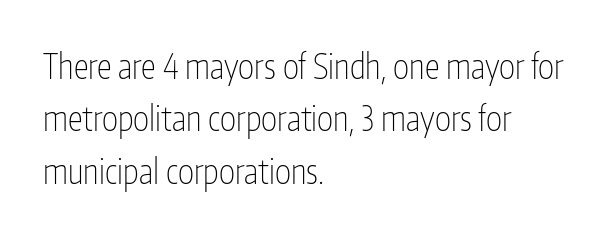
{"serif": "no", "italic": "no", "bold": "no", "weight": "thin", "width": "condensed", "stroke_contrast": "low", "x_height": "medium", "monospaced": "no", "underline": "no", "align": "left", "line_spacing": "normal", "line_spacing_ratio": 1.54, "letter_spacing": "normal", "letter_spacing_em": 0.0, "glyph_px": 34}
